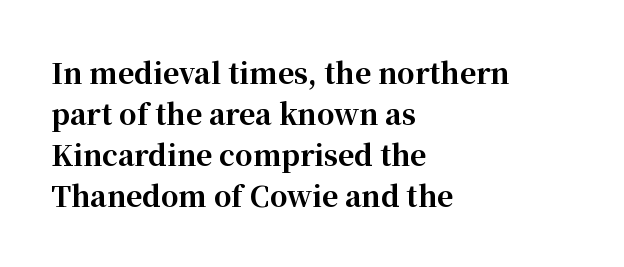
Any mark beneath the type? The region is blank. The face used here has the dense, thick strokes of a bold. Looks like regular typesetting: each glyph gets only the width it needs. The letters stand straight up with perfectly vertical stems. Tracking value appears to be zero — textbook default spacing.
